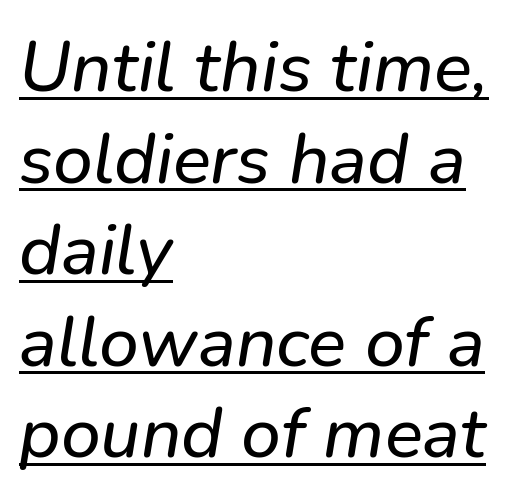
The image shows 71 px sans-serif type; set left-aligned, normal line spacing (1.29x), normal letter spacing, underlined; low stroke contrast and a medium x-height.
